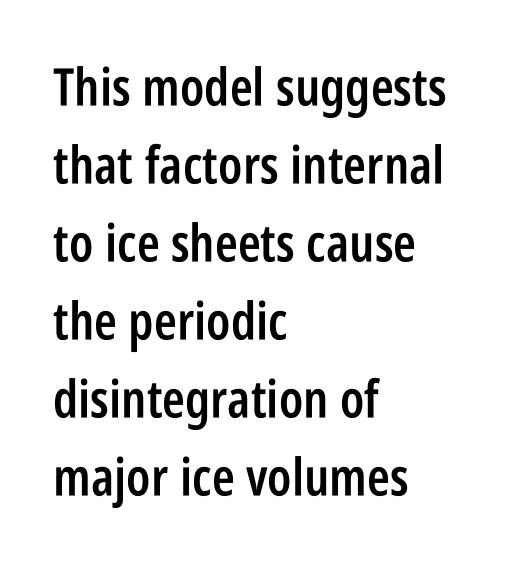
The image shows 52 px semibold, condensed sans-serif type, upright; set left-aligned, normal line spacing (1.5x), normal letter spacing, not underlined; low stroke contrast and a large x-height.
